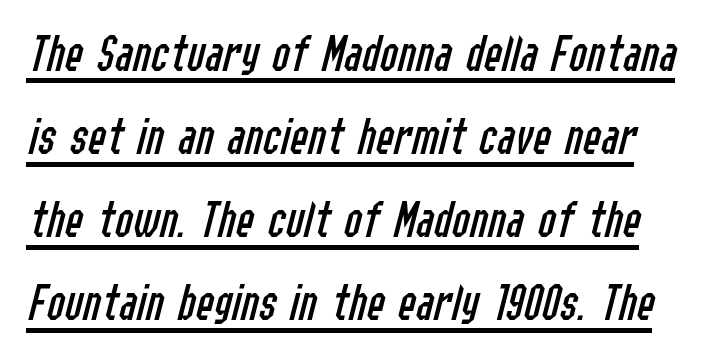
Q: Is the text bold? A: No.
Q: Is the text italic (slanted)? A: Yes, it leans right by about 14 degrees.
Q: Is the text underlined? A: Yes.
Q: Is the spacing between letters normal or unusually wide? A: Normal.
Q: Is the spacing between lines tight, normal or loose? A: Normal.
Q: Width (condensed, normal, or wide)? A: Condensed.
Q: Stroke contrast? A: Low.
Q: x-height? A: Medium.
Q: Monospaced? A: No.
